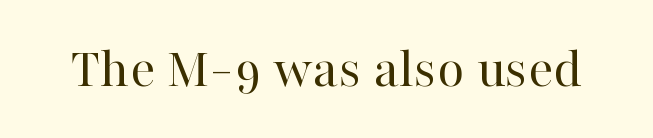
{"serif": "yes", "italic": "no", "bold": "no", "weight": "regular", "width": "normal", "stroke_contrast": "high", "x_height": "medium", "monospaced": "no", "underline": "no", "letter_spacing": "normal", "letter_spacing_em": 0.0, "glyph_px": 59}
